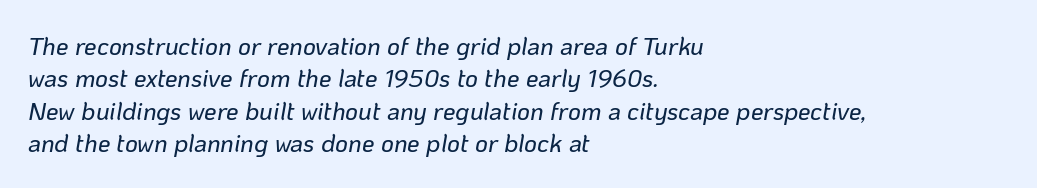
Q: Is the text italic (slanted)? A: Yes, it leans right by about 10 degrees.
Q: Is the text underlined? A: No.
Q: How is the paragraph aligned? A: Left-aligned.
Q: Is the spacing between letters normal or unusually wide? A: Normal.
Q: Is the spacing between lines tight, normal or loose? A: Normal.
